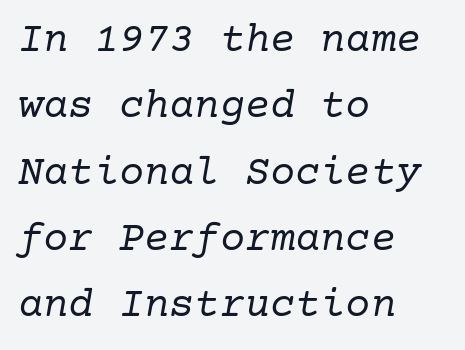
{"serif": "yes", "italic": "yes", "lean": "right", "slant_degrees": 10, "bold": "no", "weight": "regular", "width": "normal", "stroke_contrast": "low", "x_height": "medium", "underline": "no", "align": "left", "line_spacing": "normal", "line_spacing_ratio": 1.58, "letter_spacing": "normal", "letter_spacing_em": 0.0, "glyph_px": 42}
